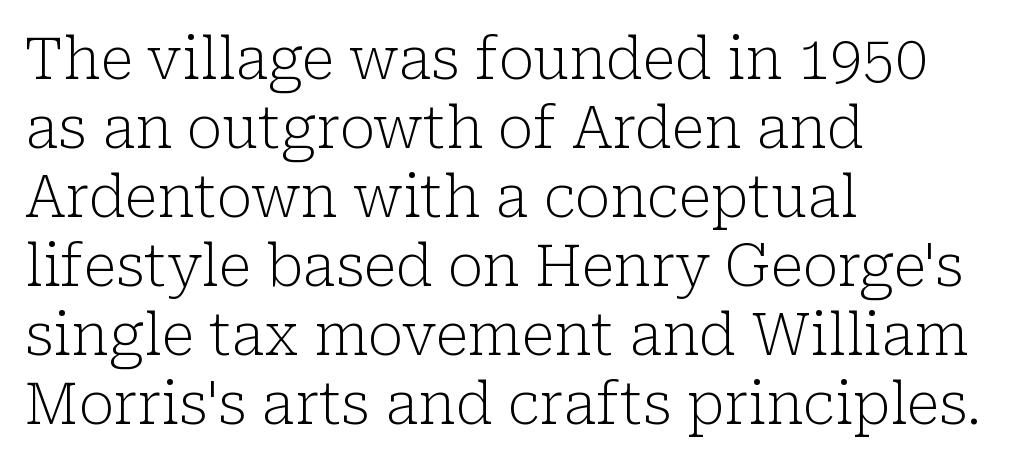
Where is the straight margin? On the left. Type style note: has serifs. Is the stroke heavy? The answer is a plain regular-or-lighter. Look at the tracking — it's just the regular setting, nothing added. Does the lettering tilt? It doesn't — this is upright. Looks like regular typesetting: each glyph gets only the width it needs.
